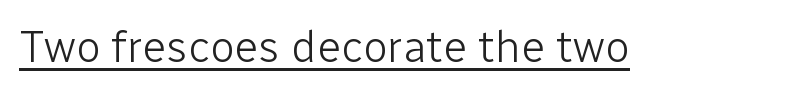
{"serif": "no", "italic": "no", "bold": "no", "weight": "light", "width": "normal", "stroke_contrast": "low", "x_height": "medium", "monospaced": "no", "underline": "yes", "letter_spacing": "normal", "letter_spacing_em": 0.0, "glyph_px": 45}
